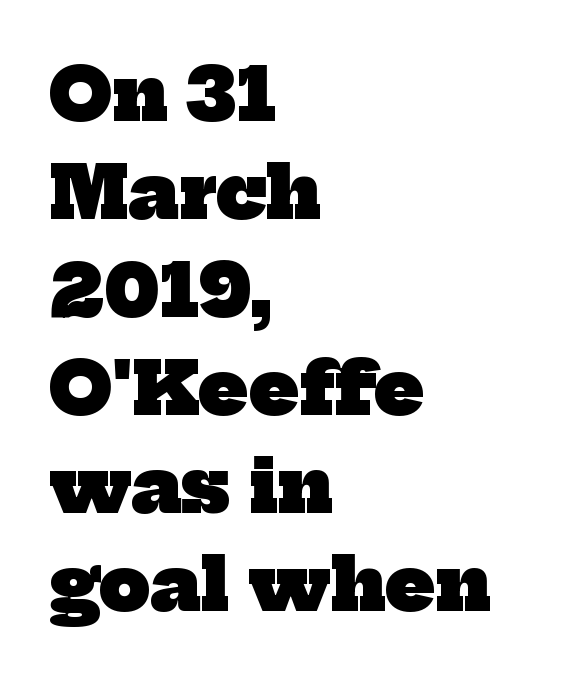
{"serif": "yes", "bold": "yes", "weight": "heavy", "width": "normal", "stroke_contrast": "low", "x_height": "medium", "monospaced": "no", "underline": "no", "align": "left", "line_spacing": "normal", "line_spacing_ratio": 1.36, "letter_spacing": "normal", "letter_spacing_em": 0.0, "glyph_px": 72}
